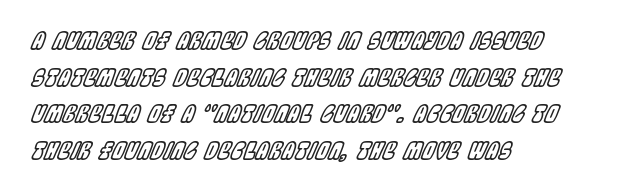
Q: Is the text italic (slanted)? A: Yes, it leans right by about 22 degrees.
Q: Is the text underlined? A: No.
Q: How is the paragraph aligned? A: Left-aligned.
Q: Is the spacing between letters normal or unusually wide? A: Normal.
Q: Is the spacing between lines tight, normal or loose? A: Normal.
